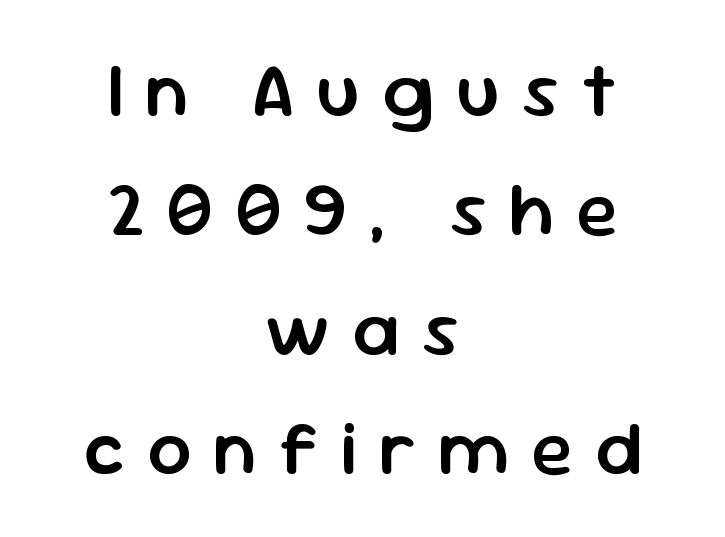
Q: Is the text bold? A: Semi-bold.
Q: Is the text italic (slanted)? A: No, it is upright.
Q: Is the typeface a serif or a sans-serif typeface? A: Sans-serif.
Q: Is the text underlined? A: No.
Q: How is the paragraph aligned? A: Centered.
Q: Is the spacing between letters normal or unusually wide? A: Unusually wide.
Q: Is the spacing between lines tight, normal or loose? A: Normal.
Q: Width (condensed, normal, or wide)? A: Normal.
Q: Stroke contrast? A: Low.
Q: x-height? A: Medium.
Q: Monospaced? A: No.
